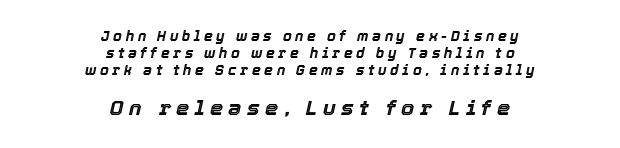
The whitespace from short lines is split evenly between both sides. This sample uses an oblique cut, with every glyph tilted off the vertical. The rendering inserts visible extra space after every character. Compare the two chunks: the lower has the greater cap height. Check under the words: just untouched page.
